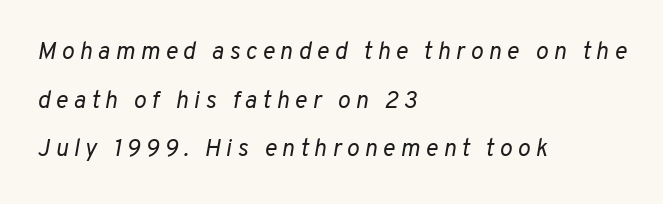
Q: Is the text bold? A: No.
Q: Is the text italic (slanted)? A: Yes, it leans right by about 10 degrees.
Q: Is the text underlined? A: No.
Q: How is the paragraph aligned? A: Left-aligned.
Q: Is the spacing between letters normal or unusually wide? A: Unusually wide.
Q: Is the spacing between lines tight, normal or loose? A: Loose.
